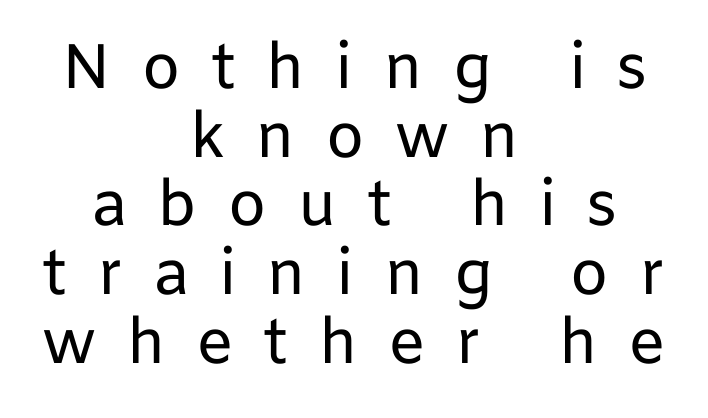
{"serif": "no", "italic": "no", "bold": "no", "weight": "regular", "width": "normal", "stroke_contrast": "low", "x_height": "medium", "monospaced": "no", "underline": "no", "align": "center", "line_spacing": "tight", "line_spacing_ratio": 1.09, "letter_spacing": "wide", "letter_spacing_em": 0.47, "glyph_px": 63}
